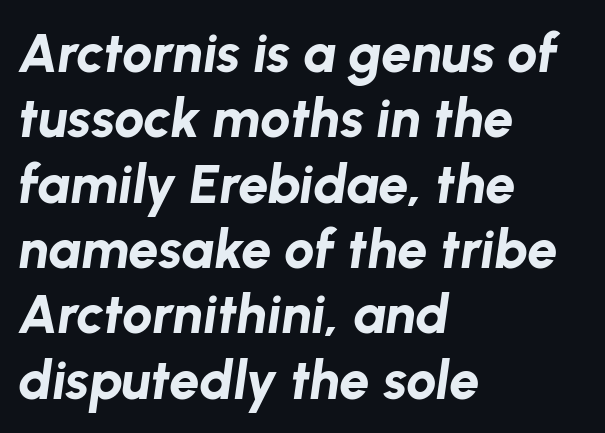
Check the space under the baseline: it is left empty. This rendering uses left alignment, leaving the right contour irregular. Spacing between characters is what you'd get straight out of the box. On the weight axis this lands at bold, roughly 700.
